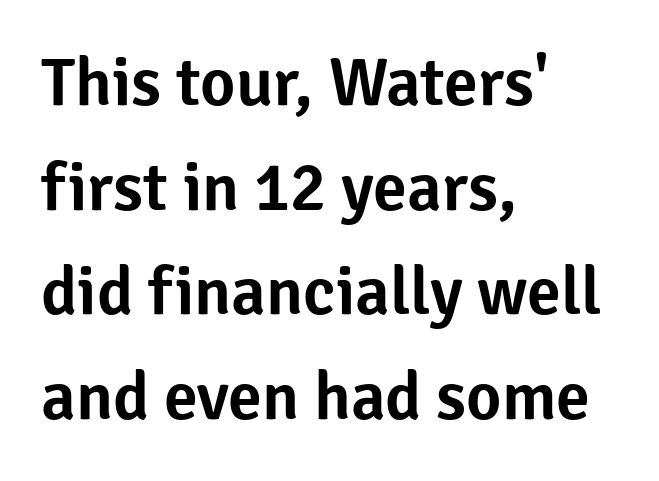
The image shows 68 px sans-serif type, upright; set left-aligned, normal line spacing (1.54x), normal letter spacing, not underlined; low stroke contrast and a medium x-height.
